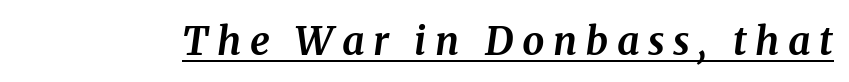
Q: Is the text bold? A: Yes.
Q: Is the text italic (slanted)? A: Yes, it leans right by about 8 degrees.
Q: Is the typeface a serif or a sans-serif typeface? A: Serif.
Q: Is the text underlined? A: Yes.
Q: Is the spacing between letters normal or unusually wide? A: Unusually wide.
Q: Width (condensed, normal, or wide)? A: Normal.
Q: Stroke contrast? A: Medium.
Q: x-height? A: Medium.
Q: Monospaced? A: No.
